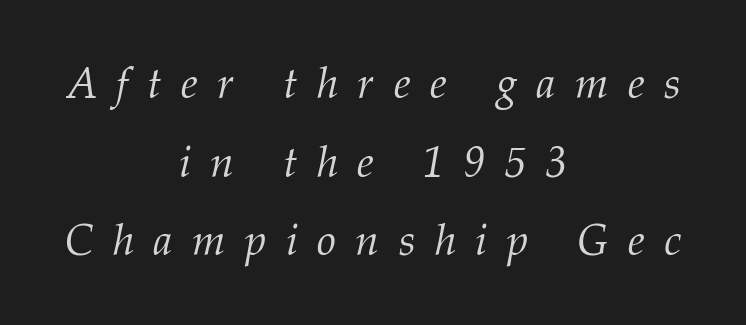
Q: Is the text bold? A: No.
Q: Is the text italic (slanted)? A: Yes, it leans right by about 12 degrees.
Q: Is the typeface a serif or a sans-serif typeface? A: Serif.
Q: Is the text underlined? A: No.
Q: How is the paragraph aligned? A: Centered.
Q: Is the spacing between letters normal or unusually wide? A: Unusually wide.
Q: Width (condensed, normal, or wide)? A: Normal.
Q: Stroke contrast? A: Medium.
Q: x-height? A: Medium.
Q: Monospaced? A: No.
